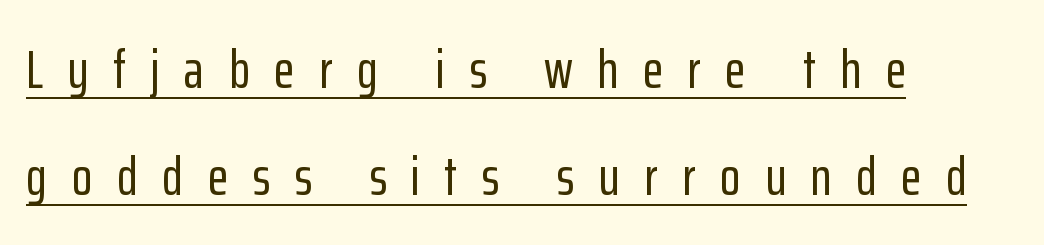
{"serif": "no", "italic": "no", "width": "condensed", "stroke_contrast": "low", "x_height": "medium", "monospaced": "no", "underline": "yes", "align": "left", "line_spacing": "loose", "line_spacing_ratio": 1.98, "letter_spacing": "wide", "letter_spacing_em": 0.45, "glyph_px": 54}
